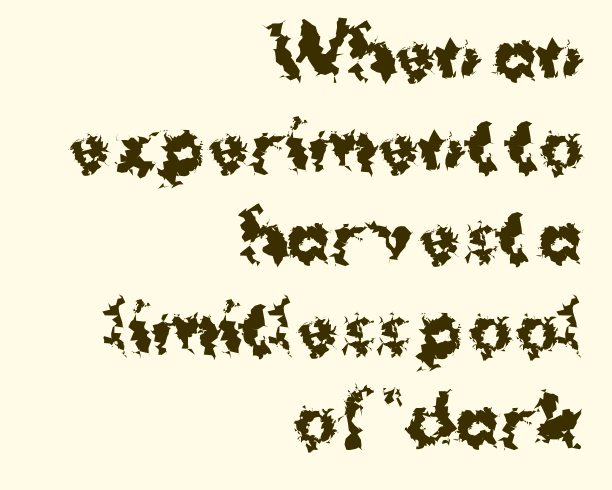
The image shows 66 px bold sans-serif type, upright; set right-aligned, normal line spacing (1.39x), normal letter spacing, not underlined; medium stroke contrast and a medium x-height.
